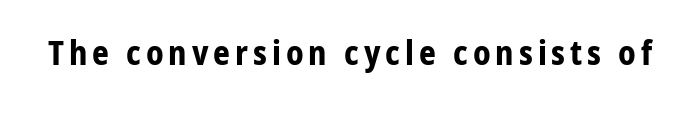
Q: Is the text bold? A: Yes.
Q: Is the text italic (slanted)? A: No, it is upright.
Q: Is the typeface a serif or a sans-serif typeface? A: Sans-serif.
Q: Is the text underlined? A: No.
Q: Width (condensed, normal, or wide)? A: Condensed.
Q: Stroke contrast? A: Low.
Q: x-height? A: Medium.
Q: Monospaced? A: No.
